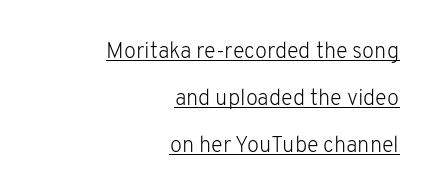
Q: Is the text bold? A: No.
Q: Is the text italic (slanted)? A: No, it is upright.
Q: Is the text underlined? A: Yes.
Q: How is the paragraph aligned? A: Right-aligned.
Q: Is the spacing between letters normal or unusually wide? A: Normal.
Q: Is the spacing between lines tight, normal or loose? A: Loose.
